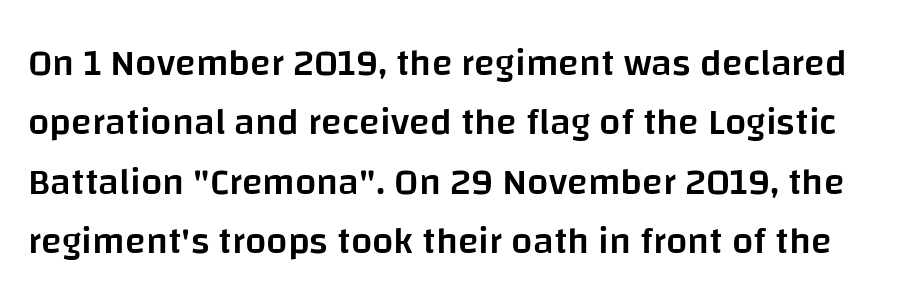
Q: Is the text bold? A: Semi-bold.
Q: Is the text italic (slanted)? A: No, it is upright.
Q: Is the typeface a serif or a sans-serif typeface? A: Sans-serif.
Q: Is the text underlined? A: No.
Q: Is the spacing between letters normal or unusually wide? A: Normal.
Q: Is the spacing between lines tight, normal or loose? A: Normal.
Q: Width (condensed, normal, or wide)? A: Normal.
Q: Stroke contrast? A: Low.
Q: x-height? A: Large.
Q: Monospaced? A: No.
